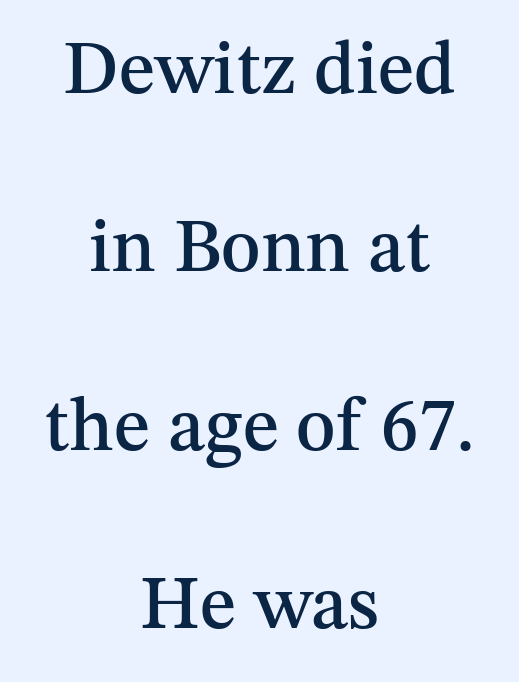
Q: Is the text italic (slanted)? A: No, it is upright.
Q: Is the typeface a serif or a sans-serif typeface? A: Serif.
Q: Is the text underlined? A: No.
Q: How is the paragraph aligned? A: Centered.
Q: Is the spacing between letters normal or unusually wide? A: Normal.
Q: Is the spacing between lines tight, normal or loose? A: Loose.
Q: Width (condensed, normal, or wide)? A: Normal.
Q: Stroke contrast? A: Medium.
Q: x-height? A: Medium.
Q: Monospaced? A: No.
